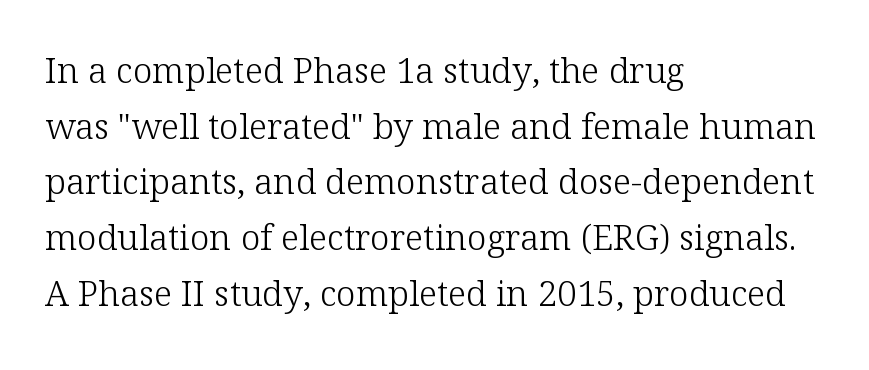
{"serif": "yes", "italic": "no", "bold": "no", "weight": "light", "width": "normal", "stroke_contrast": "low", "x_height": "medium", "monospaced": "no", "underline": "no", "align": "left", "line_spacing": "normal", "line_spacing_ratio": 1.59, "letter_spacing": "normal", "letter_spacing_em": 0.0, "glyph_px": 35}
